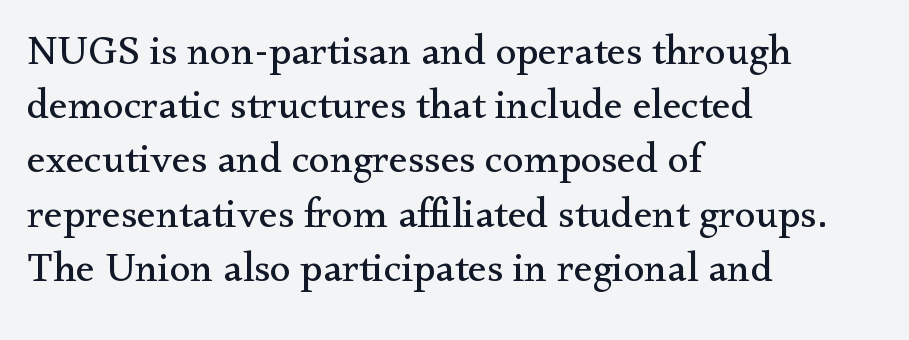
{"serif": "yes", "italic": "no", "bold": "no", "weight": "regular", "width": "normal", "stroke_contrast": "medium", "x_height": "small", "monospaced": "no", "underline": "no", "align": "left", "line_spacing": "normal", "line_spacing_ratio": 1.29, "letter_spacing": "normal", "letter_spacing_em": 0.0, "glyph_px": 42}
